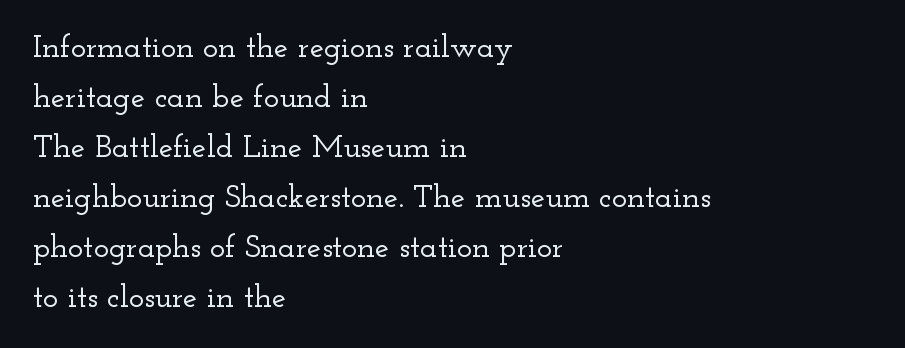
{"serif": "yes", "italic": "no", "width": "wide", "stroke_contrast": "low", "x_height": "small", "monospaced": "no", "underline": "no", "align": "left", "line_spacing": "normal", "line_spacing_ratio": 1.56, "letter_spacing": "normal", "letter_spacing_em": 0.0, "glyph_px": 32}
